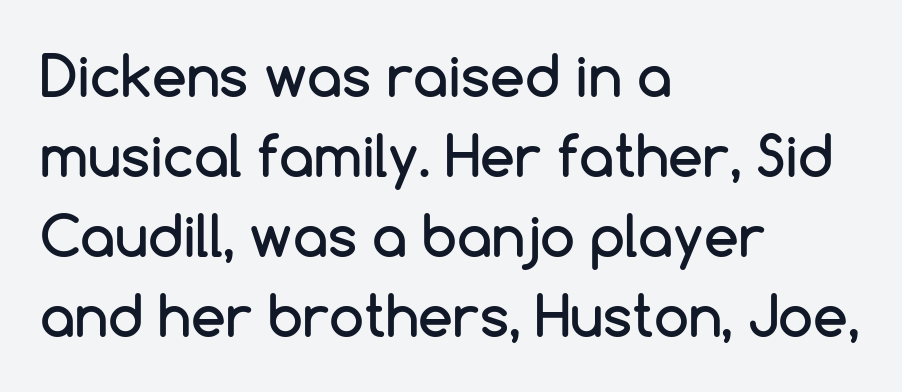
{"serif": "no", "italic": "no", "width": "normal", "stroke_contrast": "low", "x_height": "medium", "monospaced": "no", "underline": "no", "align": "left", "line_spacing": "normal", "line_spacing_ratio": 1.43, "letter_spacing": "normal", "letter_spacing_em": 0.0, "glyph_px": 56}
